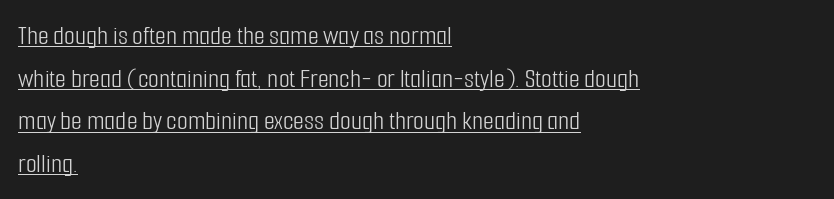
The image shows 28 px light, condensed sans-serif type, upright; set left-aligned, normal line spacing (1.52x), normal letter spacing, underlined; low stroke contrast and a medium x-height.
